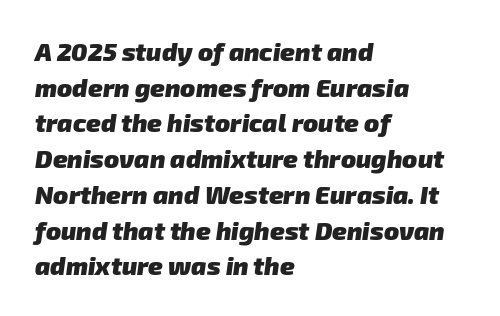
{"bold": "yes", "underline": "no", "align": "left", "line_spacing": "normal", "line_spacing_ratio": 1.43, "letter_spacing": "normal", "letter_spacing_em": 0.0, "glyph_px": 25}
